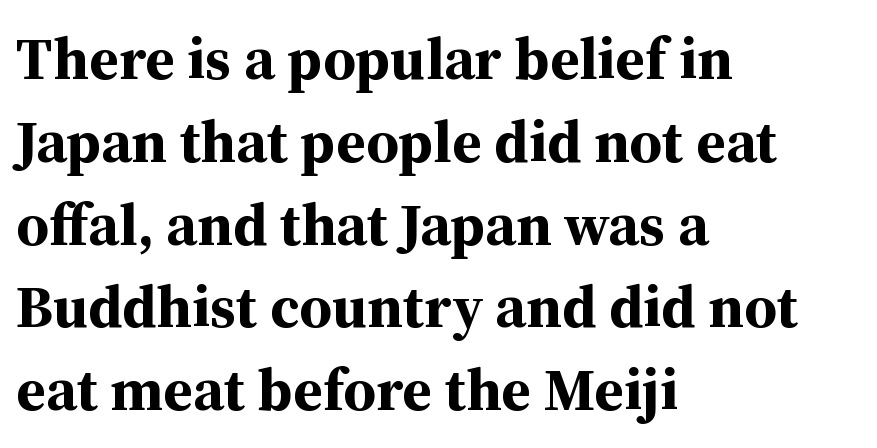
Q: Is the text bold? A: Yes.
Q: Is the text italic (slanted)? A: No, it is upright.
Q: Is the typeface a serif or a sans-serif typeface? A: Serif.
Q: Is the text underlined? A: No.
Q: How is the paragraph aligned? A: Left-aligned.
Q: Is the spacing between letters normal or unusually wide? A: Normal.
Q: Is the spacing between lines tight, normal or loose? A: Normal.
Q: Width (condensed, normal, or wide)? A: Normal.
Q: Stroke contrast? A: Medium.
Q: x-height? A: Medium.
Q: Monospaced? A: No.
